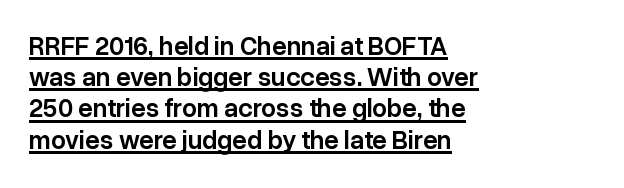
The image shows 26 px text type, upright; set left-aligned, line spacing 1.2x, normal letter spacing, underlined.
